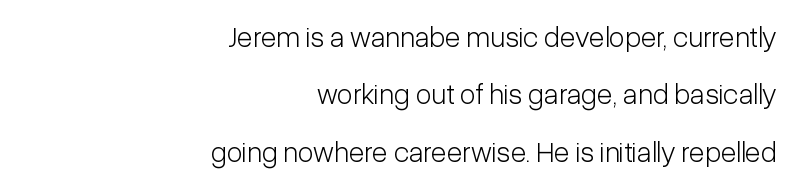
The image shows 29 px light, condensed sans-serif type, upright; set right-aligned, loose line spacing (1.98x), normal letter spacing, not underlined; low stroke contrast and a medium x-height.
